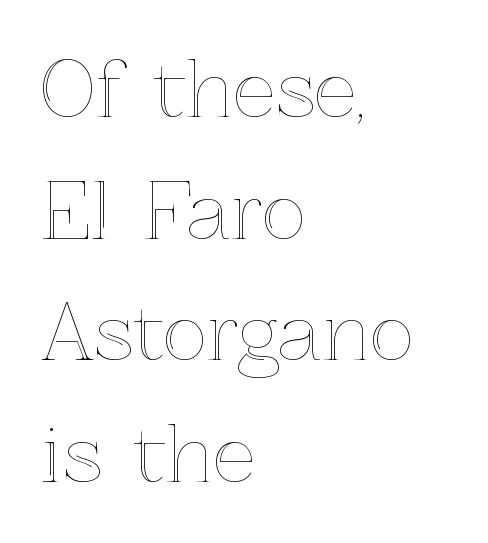
Q: Is the text italic (slanted)? A: No, it is upright.
Q: Is the text underlined? A: No.
Q: How is the paragraph aligned? A: Left-aligned.
Q: Is the spacing between letters normal or unusually wide? A: Normal.
Q: Is the spacing between lines tight, normal or loose? A: Normal.
Q: Width (condensed, normal, or wide)? A: Normal.
Q: x-height? A: Medium.
Q: Monospaced? A: No.
